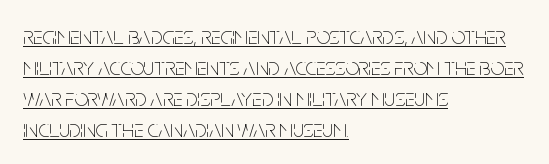
The image shows 24 px text type, upright; set left-aligned, normal line spacing (1.29x), normal letter spacing, underlined.
